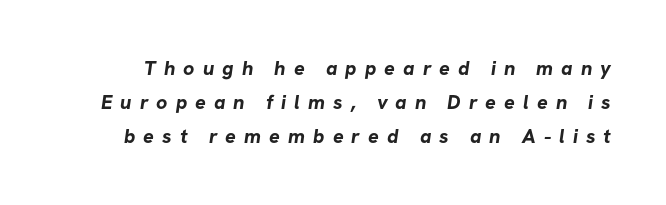
The image shows 20 px bold type; set normal line spacing (1.7x), unusually wide letter spacing (+0.4 em), not underlined.
